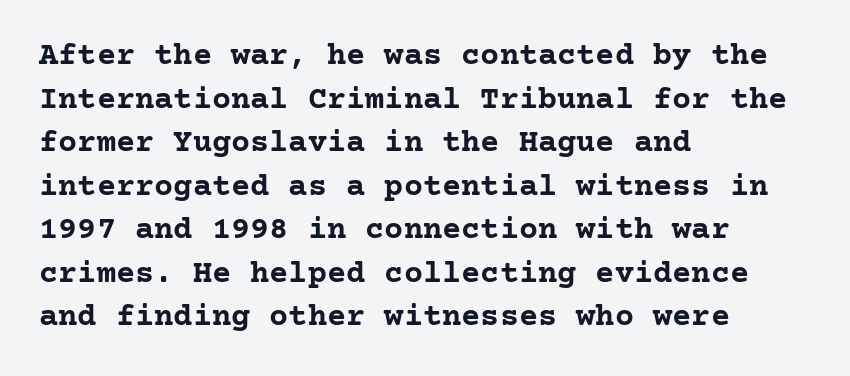
The image shows 32 px semibold serif type, upright; set left-aligned, normal line spacing (1.36x), normal letter spacing, not underlined; low stroke contrast and a medium x-height.
